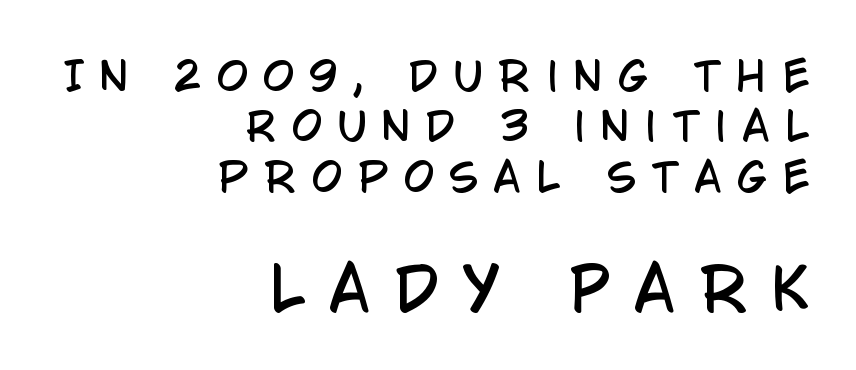
Is the block centered? No — it sits flush against the right margin. Type without underlining. Normally led — the rows are evenly, conventionally spaced. The letters stand straight up with perfectly vertical stems.
